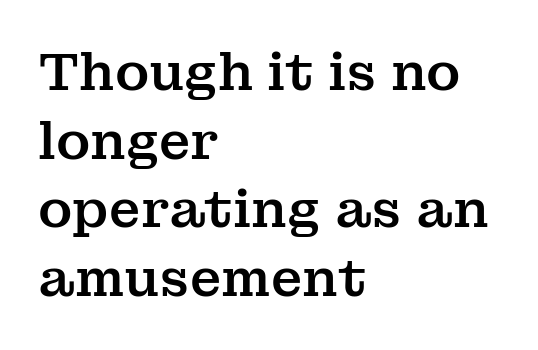
The line-height multiplier appears to be the usual default. The zone under the glyphs is completely vacant. The face used here is proportionally spaced, like ordinary book or web type. Type style note: has serifs. The ragged edge is on the right, which tells us the setting is flush left.
